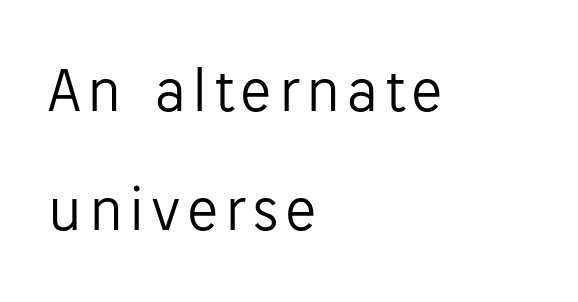
Q: Is the text bold? A: No.
Q: Is the text italic (slanted)? A: No, it is upright.
Q: Is the typeface a serif or a sans-serif typeface? A: Sans-serif.
Q: Is the text underlined? A: No.
Q: How is the paragraph aligned? A: Left-aligned.
Q: Width (condensed, normal, or wide)? A: Normal.
Q: Stroke contrast? A: Low.
Q: x-height? A: Medium.
Q: Monospaced? A: No.
